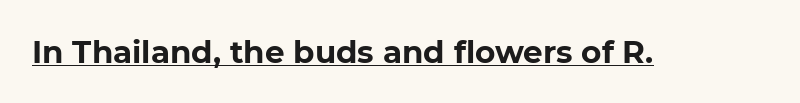
The image shows 31 px bold sans-serif type; set normal letter spacing, underlined; low stroke contrast and a medium x-height.
